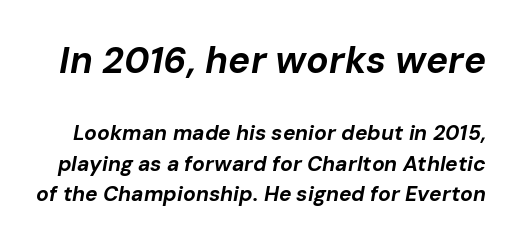
The image shows 37 px bold type, italic (leaning right); set normal line spacing (1.45x), normal letter spacing, not underlined; the first (top) block is 1.76x larger; low stroke contrast and a medium x-height.
